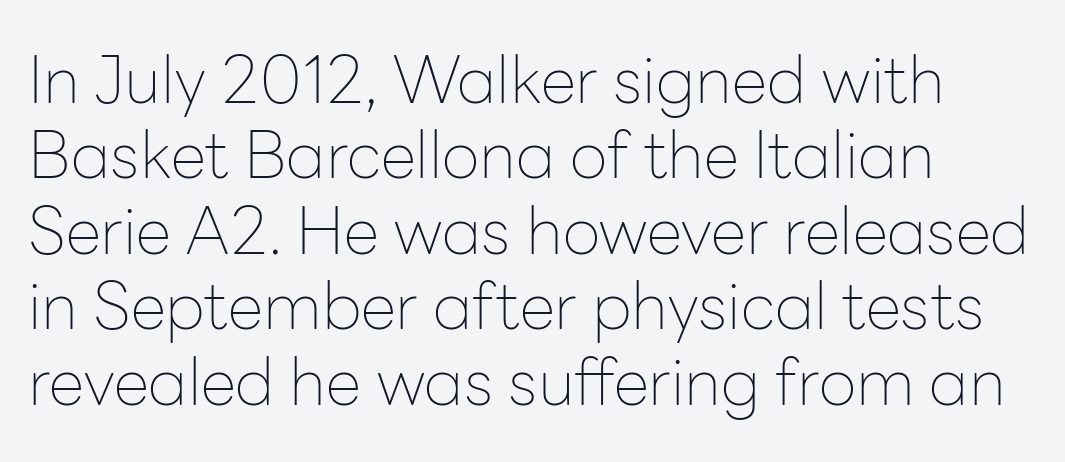
{"serif": "no", "italic": "no", "bold": "no", "weight": "thin", "width": "normal", "stroke_contrast": "low", "x_height": "medium", "monospaced": "no", "underline": "no", "align": "left", "line_spacing_ratio": 1.16, "letter_spacing": "normal", "letter_spacing_em": 0.0, "glyph_px": 65}
